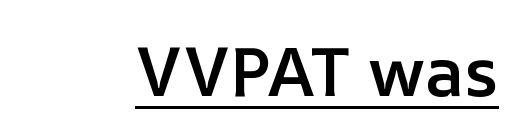
The image shows 69 px semibold type, upright; set normal letter spacing, underlined; low stroke contrast and a medium x-height.
